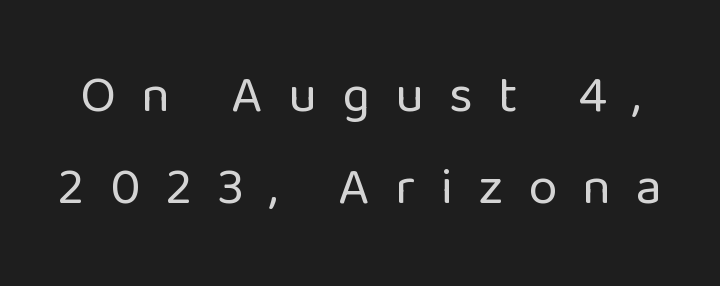
Do the characters align in a grid? No, the font is proportional. Each word looks stretched out because of the extra space between its letters. Underlining? Definitely not there. In terms of posture, this sample is upright.
